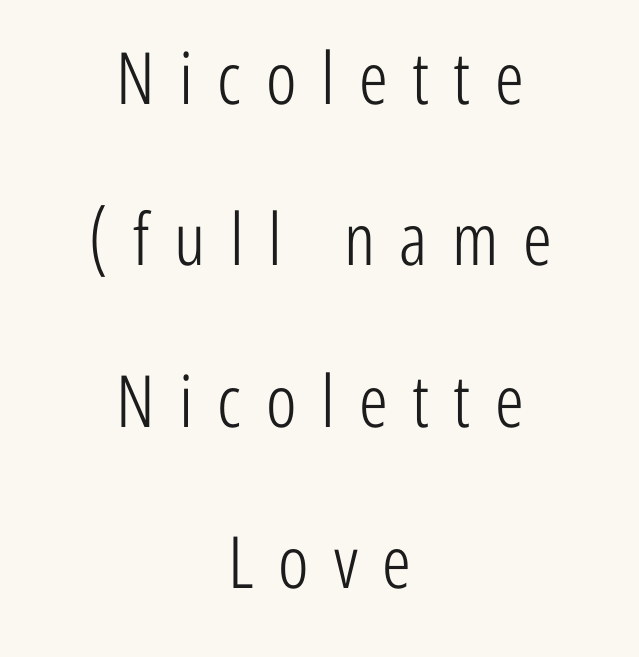
Rule under the text: the space is simply empty. The whitespace from short lines is split evenly between both sides. Compared with typical paragraphs, the rows here are farther apart. Each stroke keeps to a modest, everyday thickness or less. The letters are spread apart with noticeably loose tracking. This is sans-serif lettering, the kind often seen on screens and signage.
